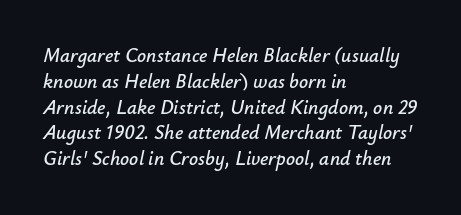
{"italic": "yes", "lean": "right", "slant_degrees": 12, "underline": "no", "align": "left", "line_spacing": "normal", "line_spacing_ratio": 1.29, "letter_spacing": "normal", "letter_spacing_em": 0.0, "glyph_px": 20}
